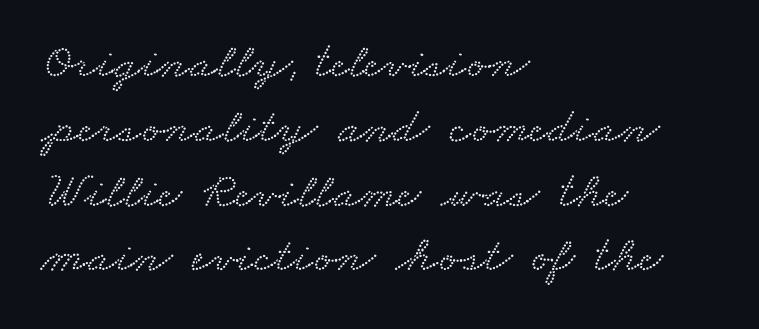
Q: Is the typeface a serif or a sans-serif typeface? A: Serif.
Q: Is the text underlined? A: No.
Q: How is the paragraph aligned? A: Left-aligned.
Q: Is the spacing between letters normal or unusually wide? A: Normal.
Q: Is the spacing between lines tight, normal or loose? A: Normal.
Q: Width (condensed, normal, or wide)? A: Wide.
Q: Stroke contrast? A: Low.
Q: x-height? A: Small.
Q: Monospaced? A: No.
